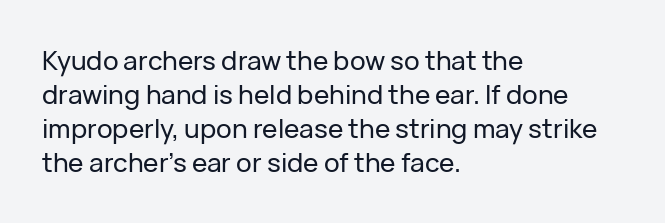
{"italic": "no", "underline": "no", "align": "left", "line_spacing": "normal", "line_spacing_ratio": 1.31, "letter_spacing": "normal", "letter_spacing_em": 0.0, "glyph_px": 26}
